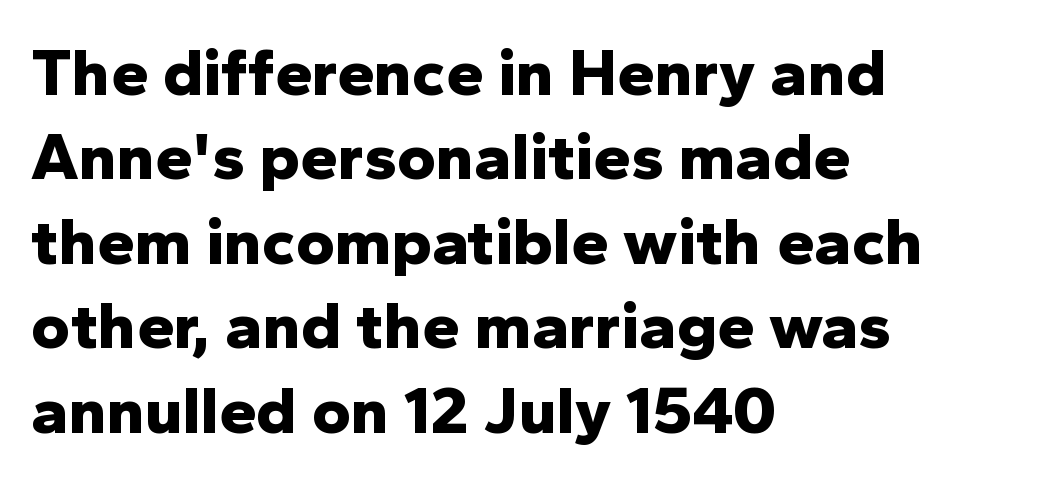
Q: Is the text bold? A: Yes.
Q: Is the text italic (slanted)? A: No, it is upright.
Q: Is the typeface a serif or a sans-serif typeface? A: Sans-serif.
Q: Is the text underlined? A: No.
Q: How is the paragraph aligned? A: Left-aligned.
Q: Is the spacing between letters normal or unusually wide? A: Normal.
Q: Is the spacing between lines tight, normal or loose? A: Normal.
Q: Width (condensed, normal, or wide)? A: Normal.
Q: Stroke contrast? A: Low.
Q: x-height? A: Medium.
Q: Monospaced? A: No.
